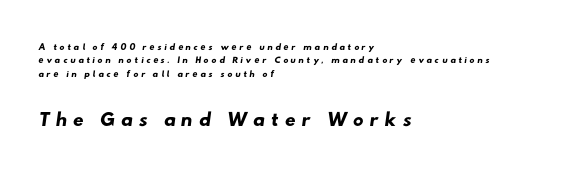
Q: Is the typeface a serif or a sans-serif typeface? A: Sans-serif.
Q: Is the text underlined? A: No.
Q: How is the paragraph aligned? A: Left-aligned.
Q: Is the spacing between lines tight, normal or loose? A: Tight.
Q: Which block of text is set in a larger size, the first (top) or the second (bottom)? A: The second (bottom) one.
Q: Width (condensed, normal, or wide)? A: Wide.
Q: Stroke contrast? A: Low.
Q: x-height? A: Small.
Q: Monospaced? A: No.
